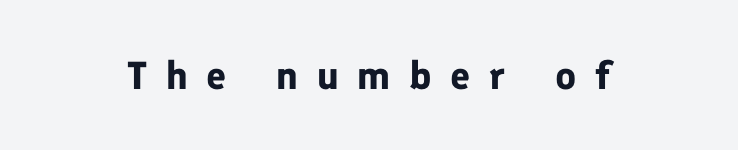
{"serif": "no", "italic": "no", "bold": "yes", "weight": "bold", "width": "normal", "stroke_contrast": "low", "x_height": "medium", "monospaced": "no", "underline": "no", "letter_spacing": "wide", "letter_spacing_em": 0.48, "glyph_px": 39}
